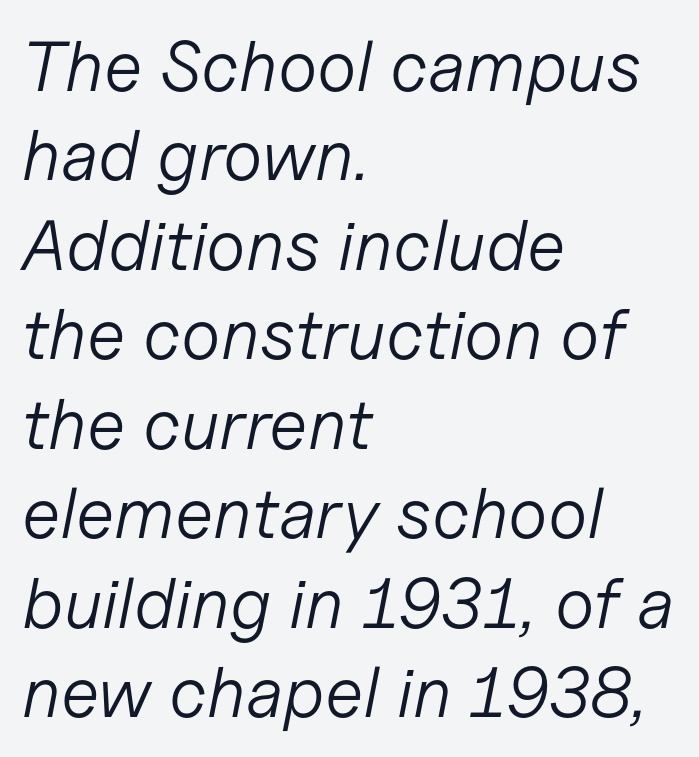
A typesetter would call this leading conventional body-copy spacing. Think of a printed novel: that variable character pitch is what you see here. No letter is thick-stroked: the sample isn't bold. The glyphs look as if they've been sheared to an angle. Default kerning and tracking; the words read as compact shapes.
